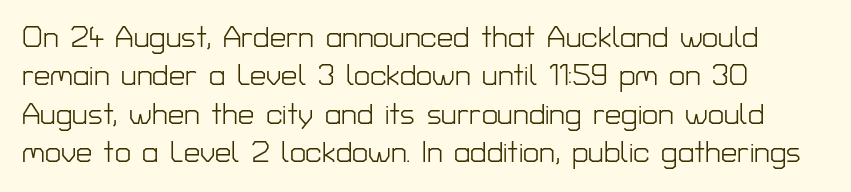
The image shows 29 px light sans-serif type, upright; set left-aligned, normal line spacing (1.32x), normal letter spacing, not underlined; low stroke contrast and a medium x-height.
